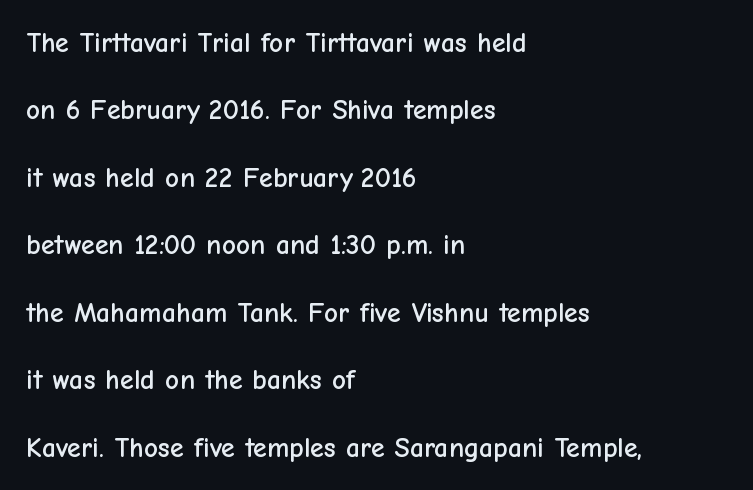
{"serif": "no", "italic": "no", "width": "normal", "stroke_contrast": "low", "x_height": "medium", "monospaced": "no", "underline": "no", "align": "left", "line_spacing": "loose", "line_spacing_ratio": 2.41, "letter_spacing": "normal", "letter_spacing_em": 0.0, "glyph_px": 28}
